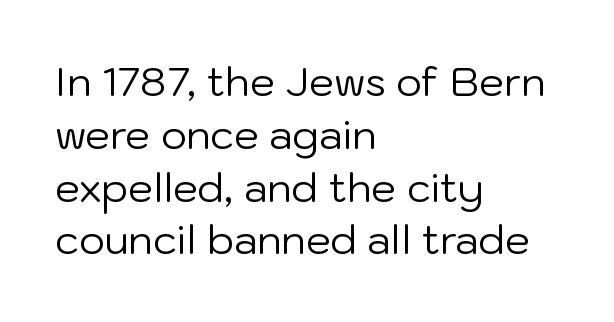
The image shows 40 px regular-weight sans-serif type, upright; set left-aligned, normal line spacing (1.32x), normal letter spacing, not underlined; low stroke contrast and a medium x-height.
